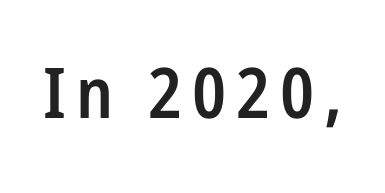
Q: Is the text bold? A: Semi-bold.
Q: Is the text italic (slanted)? A: No, it is upright.
Q: Is the typeface a serif or a sans-serif typeface? A: Sans-serif.
Q: Is the text underlined? A: No.
Q: Width (condensed, normal, or wide)? A: Condensed.
Q: Stroke contrast? A: Low.
Q: x-height? A: Medium.
Q: Monospaced? A: No.
